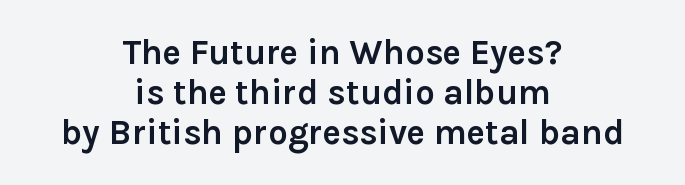
What's the leading like? Squeezed, with rows nearly overlapping. The gaps between neighbouring characters are ordinary and unremarkable. Varying glyph widths throughout — classic text-font behaviour. Descenders are the only things crossing below the line. Teacher's note: observe the equal gaps on both sides — that is centered alignment. These lines were composed using upright roman letters.
